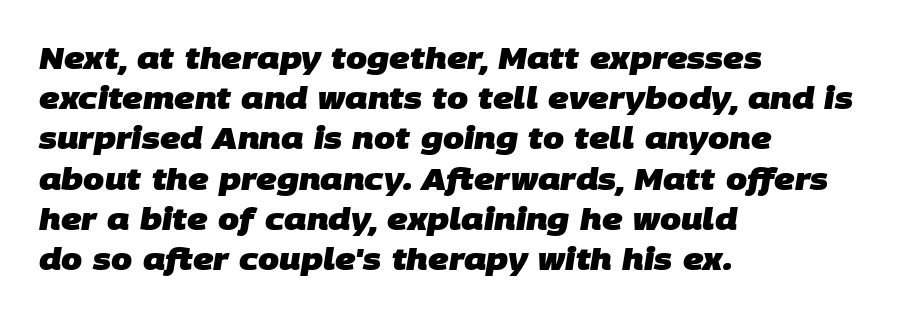
The image shows 30 px heavy sans-serif type; set left-aligned, normal line spacing (1.34x), normal letter spacing, not underlined; low stroke contrast and a large x-height.
